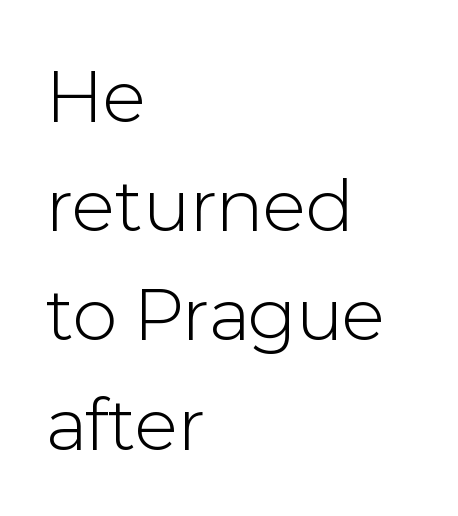
The image shows 78 px light sans-serif type, upright; set left-aligned, normal line spacing (1.4x), normal letter spacing, not underlined; a medium x-height.
